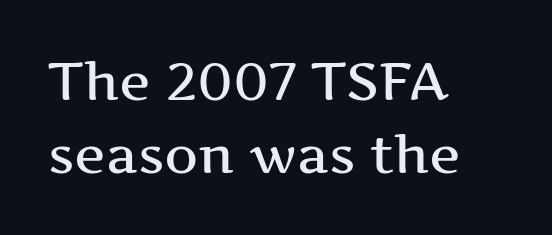
{"serif": "yes", "italic": "no", "width": "wide", "stroke_contrast": "medium", "x_height": "medium", "monospaced": "no", "underline": "no", "align": "left", "line_spacing": "normal", "line_spacing_ratio": 1.37, "letter_spacing": "normal", "letter_spacing_em": 0.0, "glyph_px": 53}
